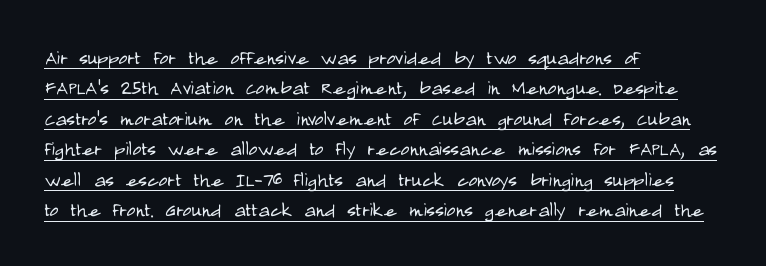
The image shows 24 px text type, upright; set left-aligned, normal line spacing (1.27x), normal letter spacing, underlined.
